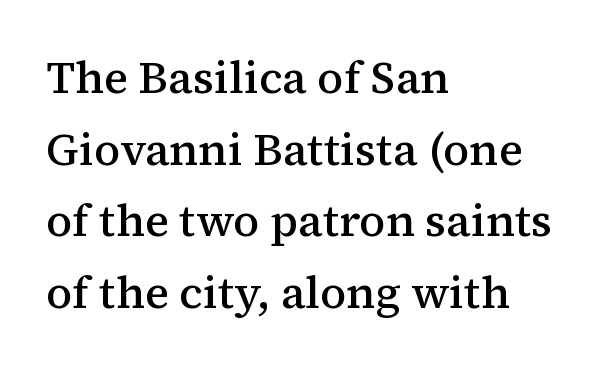
Q: Is the text bold? A: Semi-bold.
Q: Is the text italic (slanted)? A: No, it is upright.
Q: Is the typeface a serif or a sans-serif typeface? A: Serif.
Q: Is the text underlined? A: No.
Q: How is the paragraph aligned? A: Left-aligned.
Q: Is the spacing between letters normal or unusually wide? A: Normal.
Q: Is the spacing between lines tight, normal or loose? A: Normal.
Q: Width (condensed, normal, or wide)? A: Normal.
Q: Stroke contrast? A: Medium.
Q: x-height? A: Medium.
Q: Monospaced? A: No.
